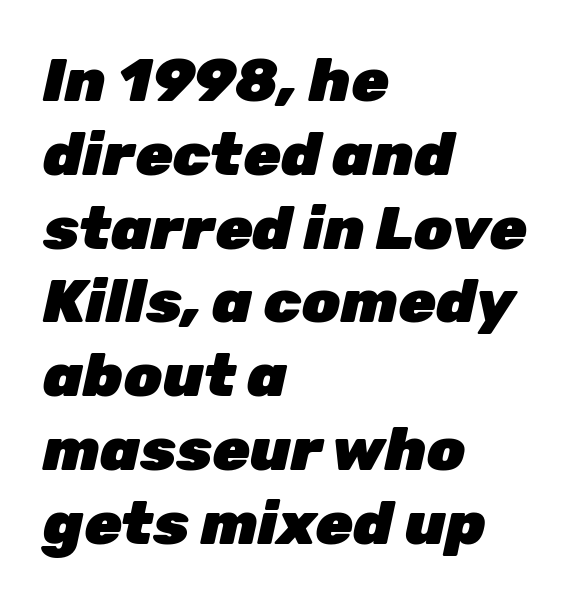
Q: Is the text bold? A: Yes.
Q: Is the text italic (slanted)? A: Yes, it leans right by about 12 degrees.
Q: Is the text underlined? A: No.
Q: How is the paragraph aligned? A: Left-aligned.
Q: Is the spacing between letters normal or unusually wide? A: Normal.
Q: Width (condensed, normal, or wide)? A: Normal.
Q: Stroke contrast? A: Low.
Q: x-height? A: Medium.
Q: Monospaced? A: No.
